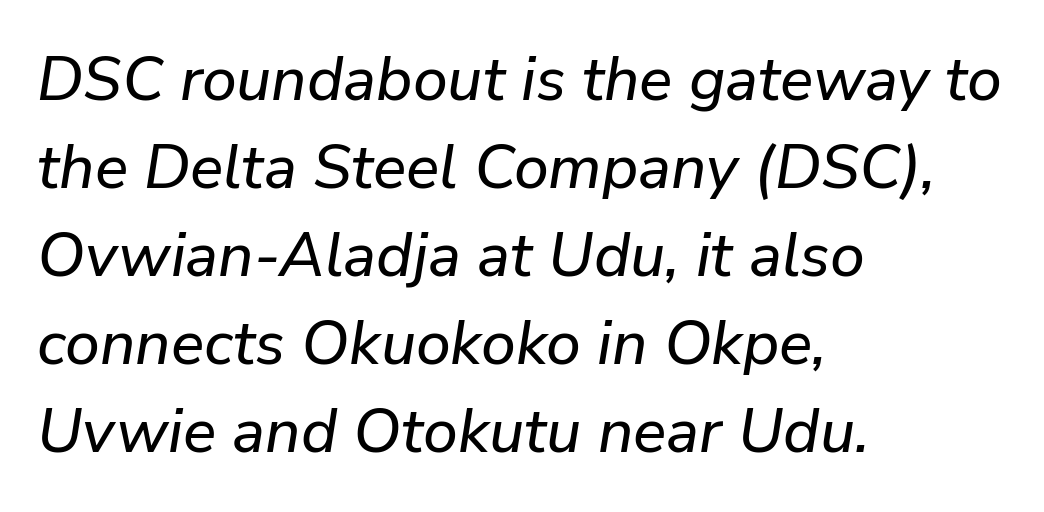
{"italic": "yes", "lean": "right", "slant_degrees": 9, "width": "normal", "stroke_contrast": "low", "x_height": "medium", "monospaced": "no", "underline": "no", "align": "left", "line_spacing": "normal", "line_spacing_ratio": 1.42, "letter_spacing": "normal", "letter_spacing_em": 0.0, "glyph_px": 62}
